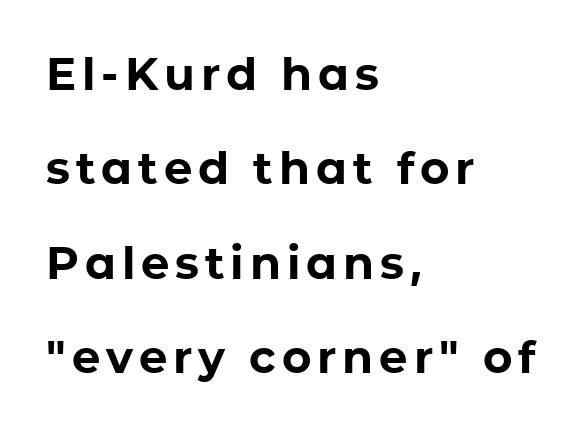
The rendering anchors every line to the left-hand side. Airy leading. The rendering uses natural spacing where letterforms have individual widths. Type without underlining. The typeface chosen for these lines omits serifs. The strokes are fattened all the way to bold.
